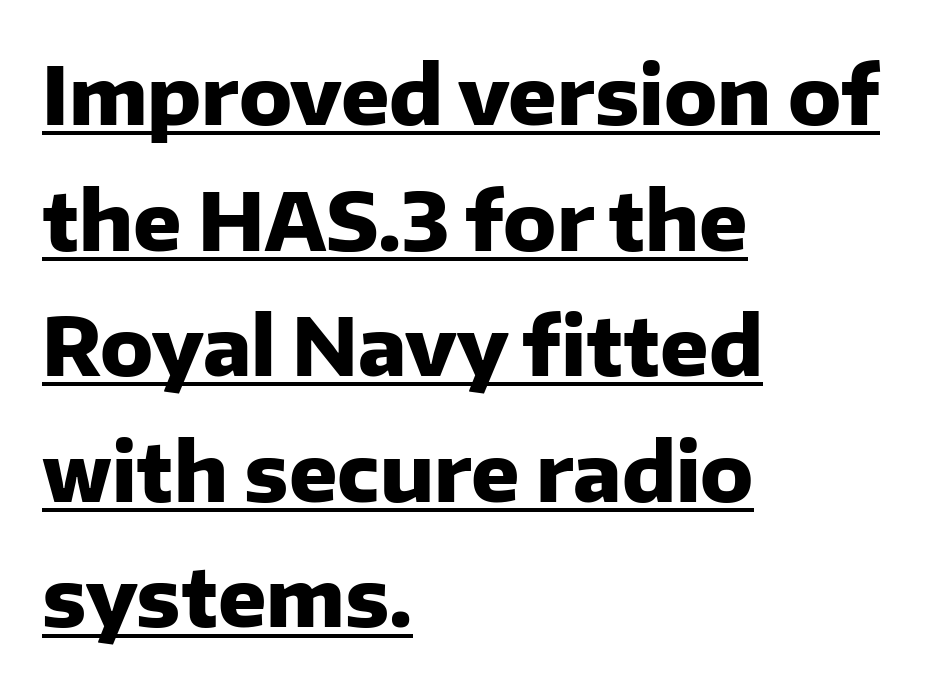
If you drew a ruler down the left edge, every line would touch it. You could not count columns in this text — the font is proportionally spaced. Designer's note — italics off, roman on. Interline gaps are of average width in this sample. The words here are underlined.
